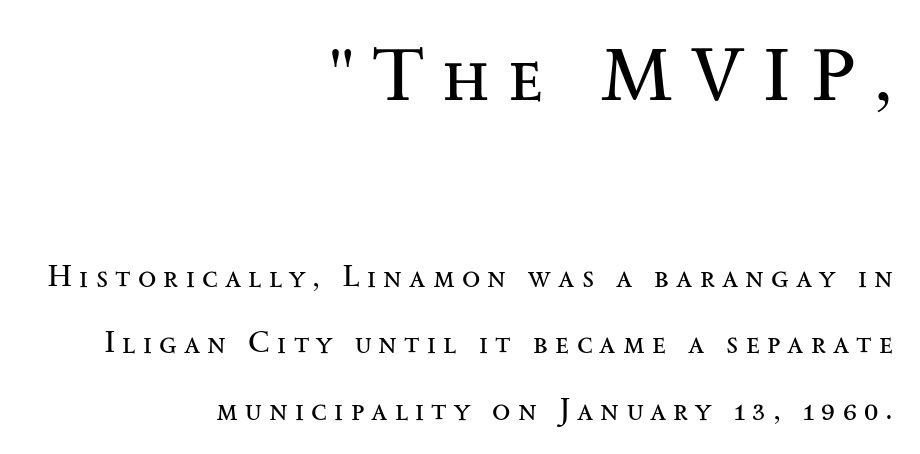
Scale decreases going downward across the two blocks. This rendering employs a face with finishing strokes, i.e., a serif. Does the copy run flush right? Yes — the right margin is perfectly even. In terms of posture, this sample is upright.
